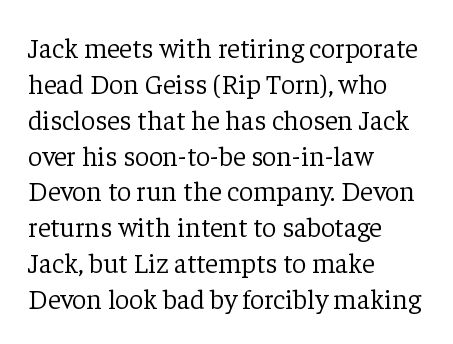
The image shows 28 px light serif type, upright; set left-aligned, normal line spacing (1.28x), normal letter spacing, not underlined; low stroke contrast and a medium x-height.
